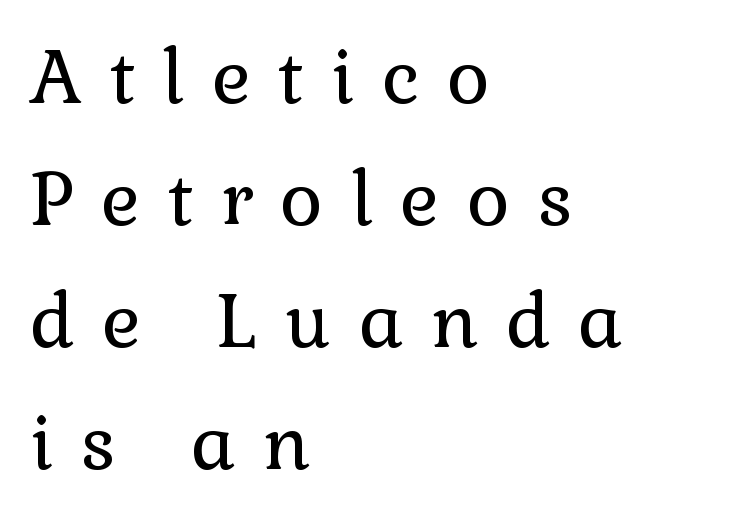
Q: Is the text bold? A: No.
Q: Is the text italic (slanted)? A: No, it is upright.
Q: Is the typeface a serif or a sans-serif typeface? A: Serif.
Q: Is the text underlined? A: No.
Q: How is the paragraph aligned? A: Left-aligned.
Q: Is the spacing between letters normal or unusually wide? A: Unusually wide.
Q: Is the spacing between lines tight, normal or loose? A: Normal.
Q: Width (condensed, normal, or wide)? A: Normal.
Q: x-height? A: Medium.
Q: Monospaced? A: No.
